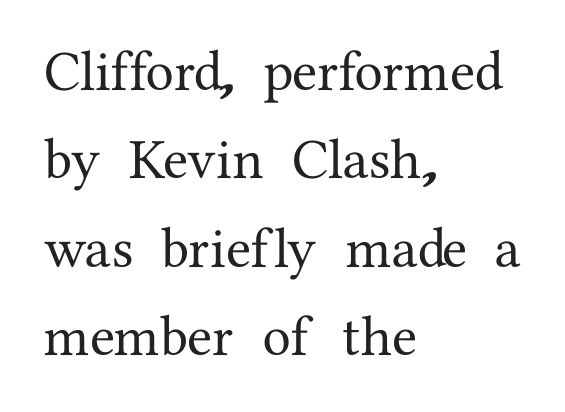
{"serif": "yes", "italic": "no", "width": "normal", "stroke_contrast": "medium", "x_height": "medium", "monospaced": "no", "underline": "no", "align": "left", "line_spacing": "normal", "line_spacing_ratio": 1.55, "letter_spacing": "normal", "letter_spacing_em": 0.0, "glyph_px": 57}
